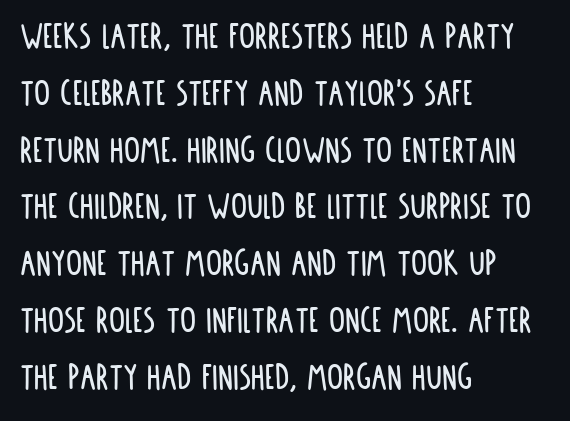
The image shows 40 px condensed sans-serif type, upright; set left-aligned, normal line spacing (1.42x), normal letter spacing, not underlined; low stroke contrast and a large x-height.
